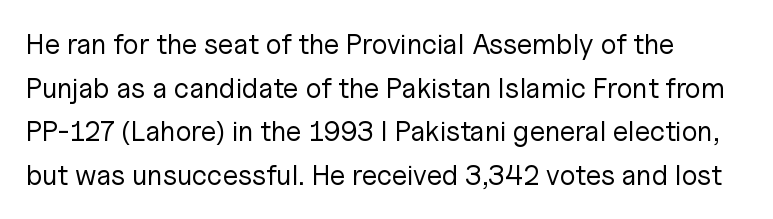
Q: Is the text bold? A: No.
Q: Is the text italic (slanted)? A: No, it is upright.
Q: Is the typeface a serif or a sans-serif typeface? A: Sans-serif.
Q: Is the text underlined? A: No.
Q: How is the paragraph aligned? A: Left-aligned.
Q: Is the spacing between letters normal or unusually wide? A: Normal.
Q: Is the spacing between lines tight, normal or loose? A: Normal.
Q: Width (condensed, normal, or wide)? A: Normal.
Q: Stroke contrast? A: Low.
Q: x-height? A: Medium.
Q: Monospaced? A: No.
